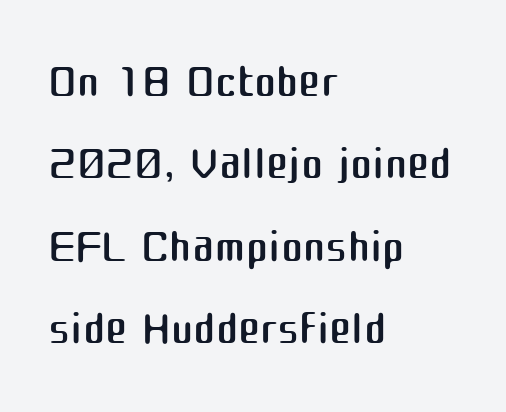
Q: Is the text bold? A: No.
Q: Is the text italic (slanted)? A: No, it is upright.
Q: Is the typeface a serif or a sans-serif typeface? A: Sans-serif.
Q: Is the text underlined? A: No.
Q: How is the paragraph aligned? A: Left-aligned.
Q: Is the spacing between letters normal or unusually wide? A: Normal.
Q: Width (condensed, normal, or wide)? A: Normal.
Q: Stroke contrast? A: Medium.
Q: x-height? A: Medium.
Q: Monospaced? A: No.
